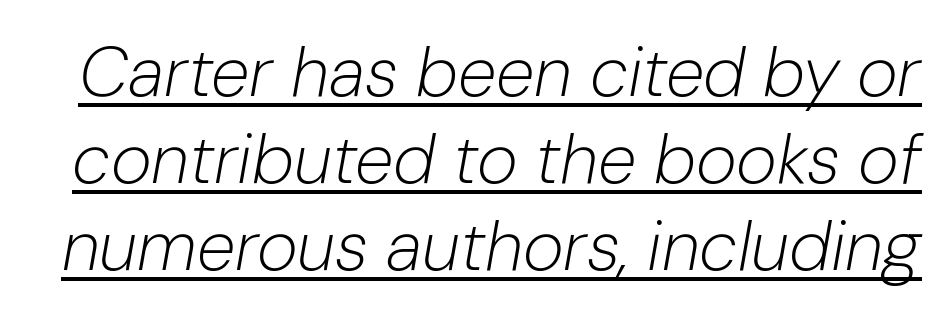
A quiet, ordinary-to-light weight characterises the typeface. Would a proofreader flag this as italicized? Yes. Spacing verdict: proportional, widths tailored to each character. Decoration check: the copy is underlined. How are the letters spaced? Ordinarily, with no added tracking.
